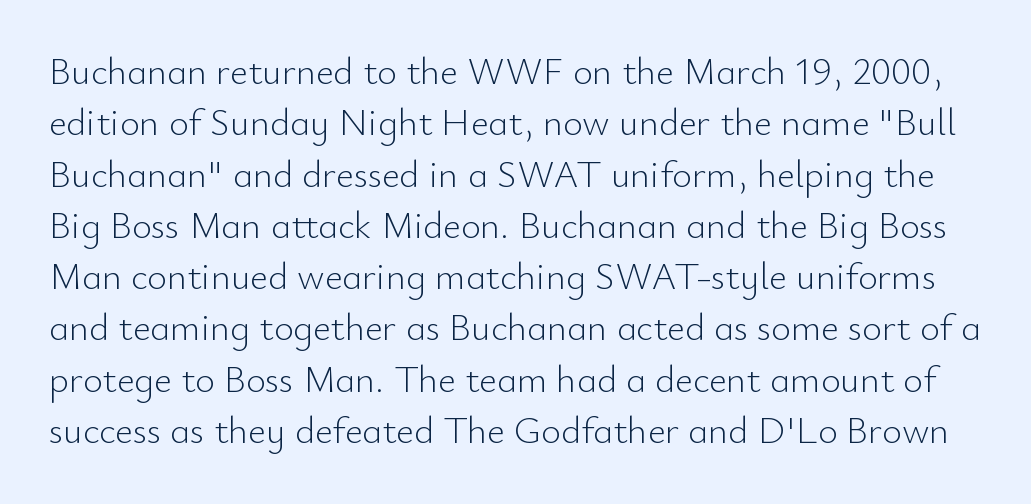
Classification — sans serif. Weight: in the light-to-regular range. The letters stand upright; this is a roman face. Normally led — the rows are evenly, conventionally spaced. Is the letter spacing exaggerated? No — it looks like the ordinary default.
